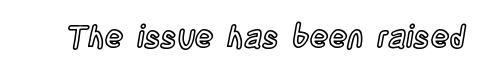
Q: Is the text italic (slanted)? A: Yes.
Q: Is the text underlined? A: No.
Q: Is the spacing between letters normal or unusually wide? A: Normal.
Q: Width (condensed, normal, or wide)? A: Condensed.
Q: x-height? A: Large.
Q: Monospaced? A: No.
